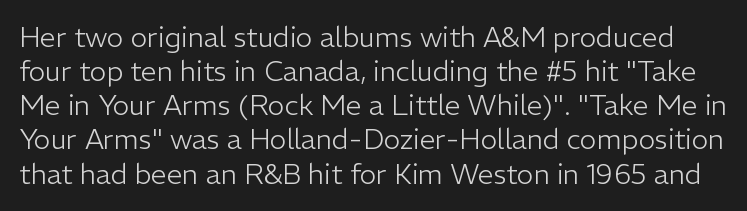
{"serif": "no", "italic": "no", "bold": "no", "weight": "light", "width": "normal", "stroke_contrast": "low", "x_height": "medium", "monospaced": "no", "underline": "no", "line_spacing_ratio": 1.22, "letter_spacing": "normal", "letter_spacing_em": 0.0, "glyph_px": 28}
